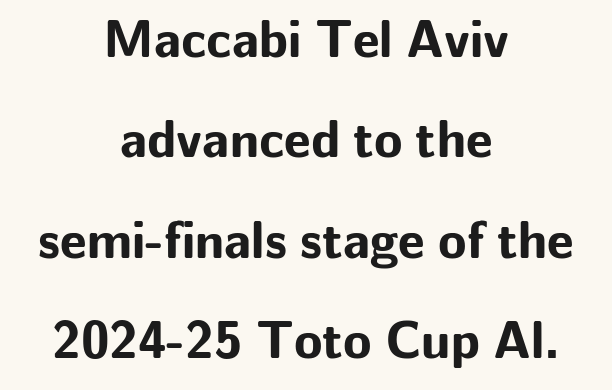
Q: Is the text bold? A: Yes.
Q: Is the text italic (slanted)? A: No, it is upright.
Q: Is the typeface a serif or a sans-serif typeface? A: Sans-serif.
Q: Is the text underlined? A: No.
Q: How is the paragraph aligned? A: Centered.
Q: Is the spacing between letters normal or unusually wide? A: Normal.
Q: Is the spacing between lines tight, normal or loose? A: Loose.
Q: Width (condensed, normal, or wide)? A: Normal.
Q: Stroke contrast? A: Low.
Q: x-height? A: Medium.
Q: Monospaced? A: No.
